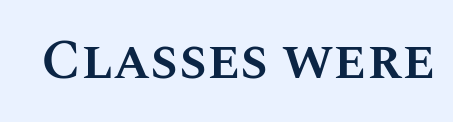
The image shows 56 px semibold type, upright; set normal letter spacing, not underlined; medium stroke contrast and a large x-height.
